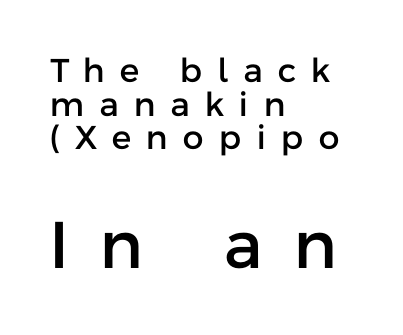
The second block has been scaled up relative to the first. The words here are not underlined. The passage shown is typeset with a sans-serif family. Notice how the stems are strictly vertical — no italics here. Vertically, the passage feels compressed, each row crowding the next.
